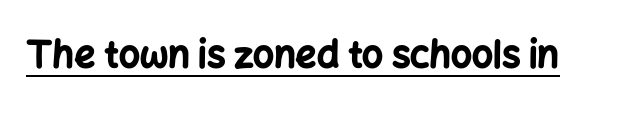
Q: Is the text bold? A: Yes.
Q: Is the text italic (slanted)? A: No, it is upright.
Q: Is the typeface a serif or a sans-serif typeface? A: Sans-serif.
Q: Is the text underlined? A: Yes.
Q: Is the spacing between letters normal or unusually wide? A: Normal.
Q: Width (condensed, normal, or wide)? A: Normal.
Q: Stroke contrast? A: Low.
Q: x-height? A: Medium.
Q: Monospaced? A: No.
